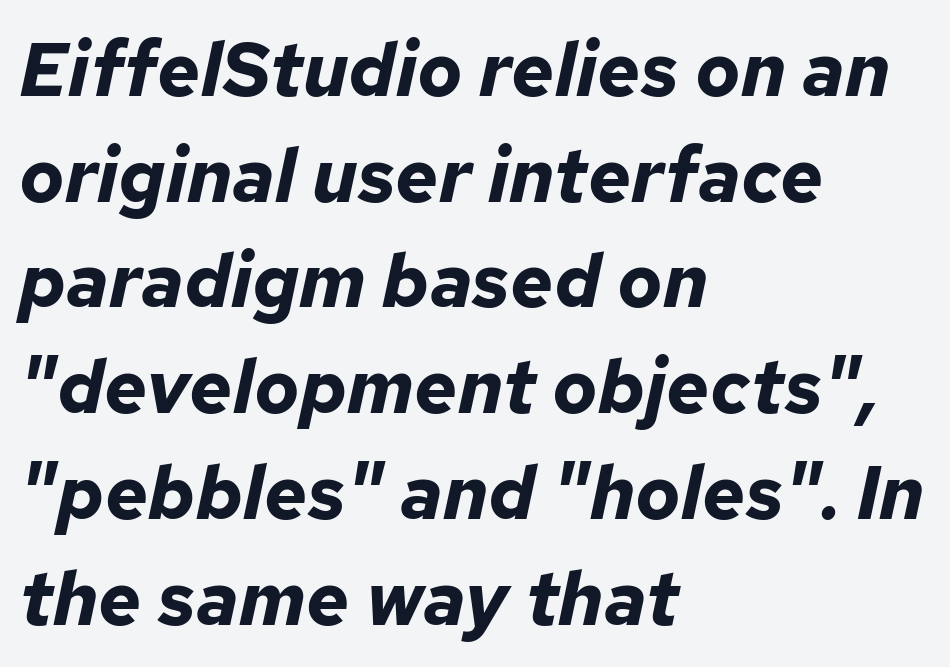
The image shows 75 px bold type, italic (leaning right); set left-aligned, normal line spacing (1.41x), normal letter spacing, not underlined; low stroke contrast and a medium x-height.
